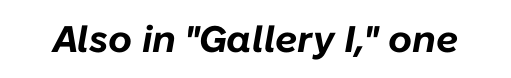
{"italic": "yes", "lean": "right", "slant_degrees": 10, "bold": "yes", "weight": "bold", "width": "normal", "stroke_contrast": "low", "x_height": "medium", "monospaced": "no", "underline": "no", "letter_spacing": "normal", "letter_spacing_em": 0.0, "glyph_px": 37}
